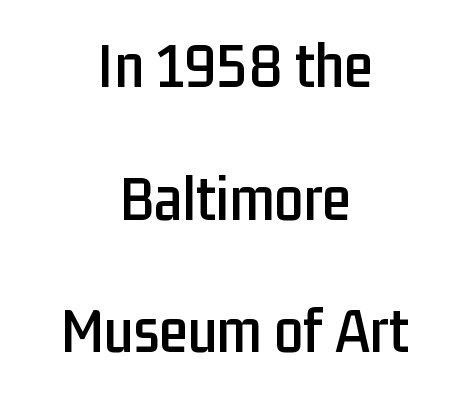
The image shows 65 px condensed sans-serif type, upright; set centered, loose line spacing (2.04x), normal letter spacing, not underlined; low stroke contrast and a medium x-height.
